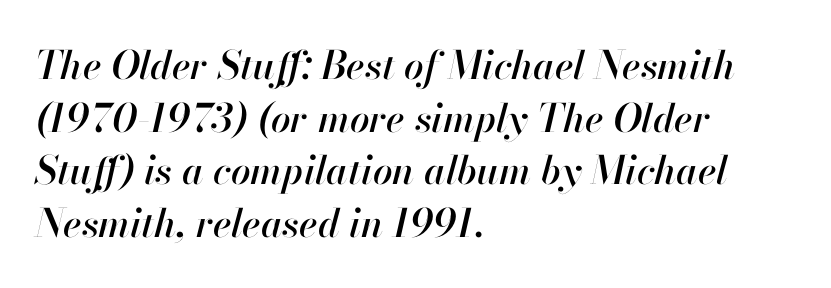
{"italic": "yes", "lean": "right", "slant_degrees": 13, "width": "normal", "stroke_contrast": "high", "x_height": "small", "monospaced": "no", "underline": "no", "align": "left", "line_spacing": "normal", "line_spacing_ratio": 1.35, "letter_spacing": "normal", "letter_spacing_em": 0.0, "glyph_px": 39}
